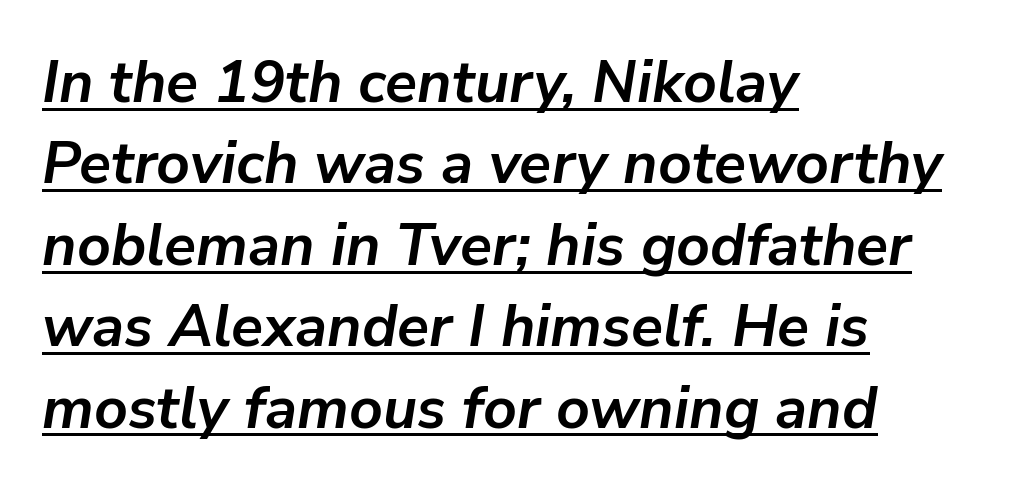
{"italic": "yes", "lean": "right", "slant_degrees": 9, "bold": "yes", "weight": "semibold", "width": "normal", "stroke_contrast": "low", "x_height": "medium", "monospaced": "no", "underline": "yes", "align": "left", "line_spacing": "normal", "line_spacing_ratio": 1.38, "letter_spacing": "normal", "letter_spacing_em": 0.0, "glyph_px": 59}
